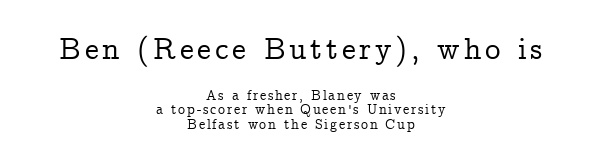
The earlier block is typeset at a bigger size than the later block. A typesetter would mark this as roman, not italic. Interline gaps are noticeably narrow in this sample. In CSS terms this would be text-align: center.
